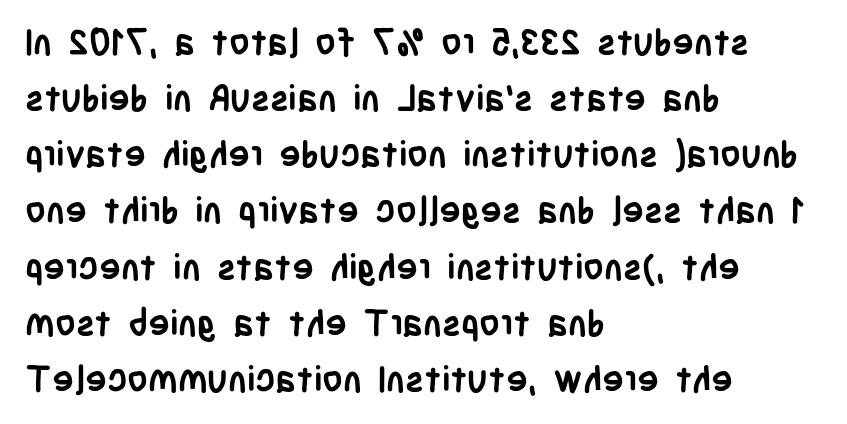
How would I describe the line gaps? Plain and ordinary. Is there any slant? The stems are plumb. Only glyphs here, with clear space below each row. You could not count columns in this text — the font is proportionally spaced. Tracking value appears to be zero — textbook default spacing.
